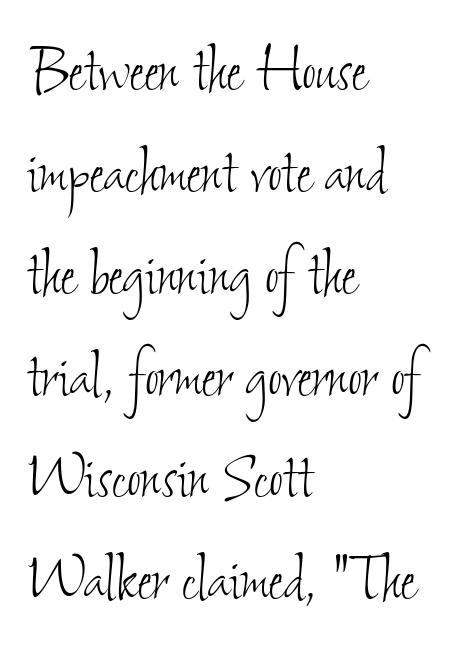
{"bold": "no", "weight": "thin", "width": "condensed", "stroke_contrast": "low", "x_height": "small", "monospaced": "no", "underline": "no", "align": "left", "line_spacing": "normal", "line_spacing_ratio": 1.34, "letter_spacing": "normal", "letter_spacing_em": 0.0, "glyph_px": 76}
